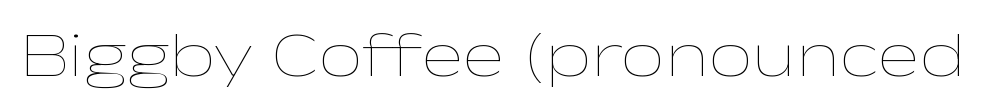
Q: Is the text bold? A: No.
Q: Is the text italic (slanted)? A: No, it is upright.
Q: Is the text underlined? A: No.
Q: Is the spacing between letters normal or unusually wide? A: Normal.
Q: Width (condensed, normal, or wide)? A: Wide.
Q: Stroke contrast? A: Low.
Q: x-height? A: Medium.
Q: Monospaced? A: No.
